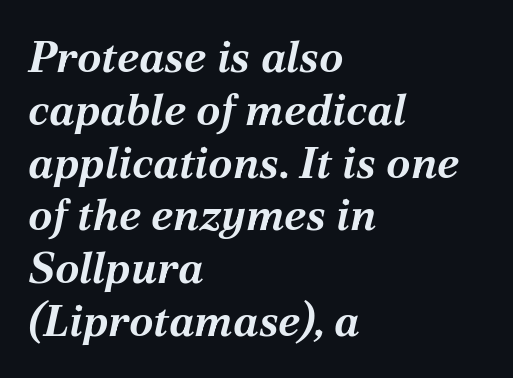
This sample has the flowing, uneven cadence of proportional lettering. If you drew a line through each stem, it would be angled. How heavy is the stroke? Heavy — this is a bold. Words float on clear page, feet unadorned. Spacing between characters is what you'd get straight out of the box.
